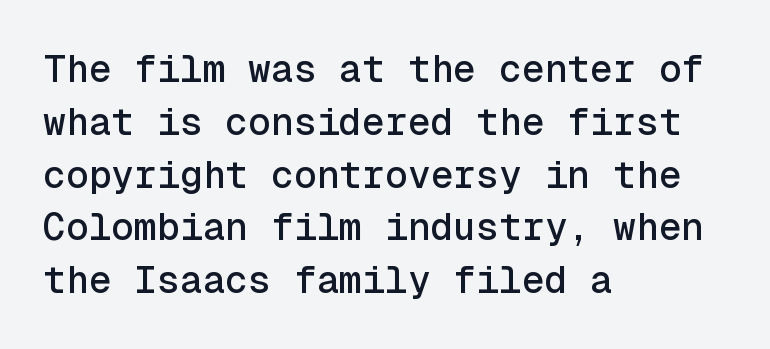
The image shows 38 px sans-serif type, upright, monospaced; set left-aligned, normal line spacing (1.39x), normal letter spacing, not underlined; a medium x-height.
